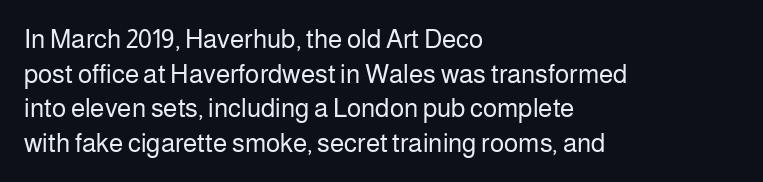
The image shows 26 px text type, upright; set left-aligned, normal line spacing (1.33x), normal letter spacing, not underlined.
